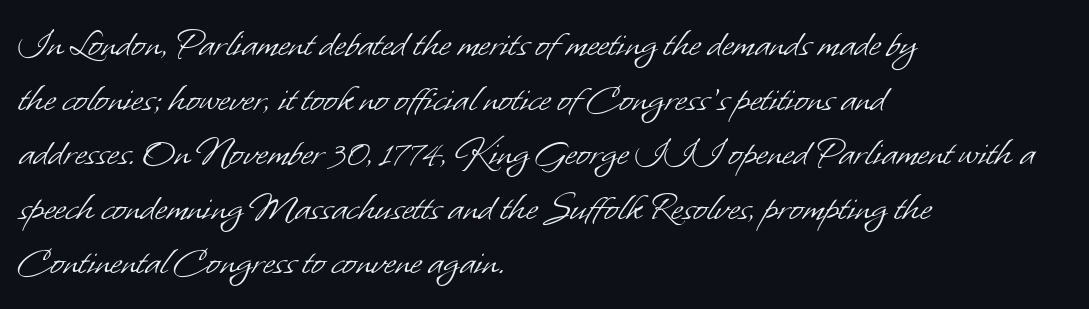
{"serif": "no", "bold": "no", "weight": "light", "width": "normal", "stroke_contrast": "low", "x_height": "small", "monospaced": "no", "underline": "no", "align": "left", "line_spacing": "normal", "line_spacing_ratio": 1.33, "letter_spacing": "normal", "letter_spacing_em": 0.0, "glyph_px": 41}
